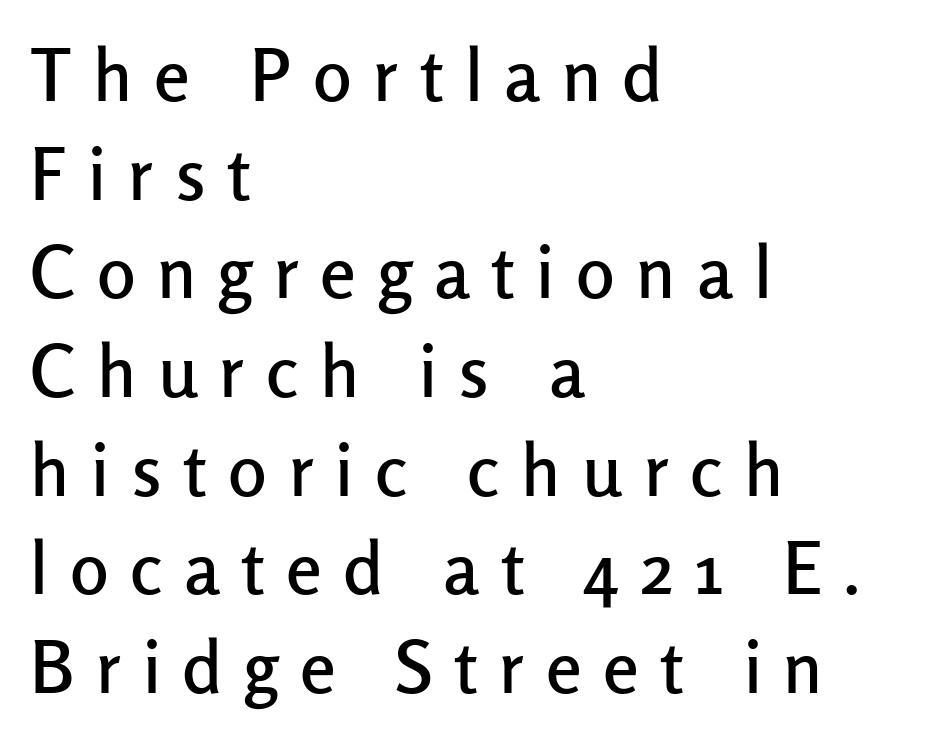
Q: Is the text italic (slanted)? A: No, it is upright.
Q: Is the typeface a serif or a sans-serif typeface? A: Sans-serif.
Q: Is the text underlined? A: No.
Q: How is the paragraph aligned? A: Left-aligned.
Q: Is the spacing between letters normal or unusually wide? A: Unusually wide.
Q: Is the spacing between lines tight, normal or loose? A: Normal.
Q: Width (condensed, normal, or wide)? A: Normal.
Q: Stroke contrast? A: Low.
Q: x-height? A: Medium.
Q: Monospaced? A: No.
